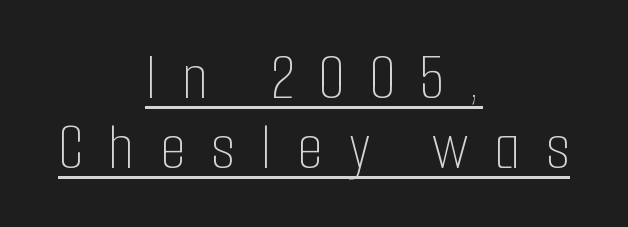
The image shows 67 px thin, condensed type, upright; set centered, tight line spacing (1.05x), unusually wide letter spacing (+0.38 em), underlined; low stroke contrast and a medium x-height.
